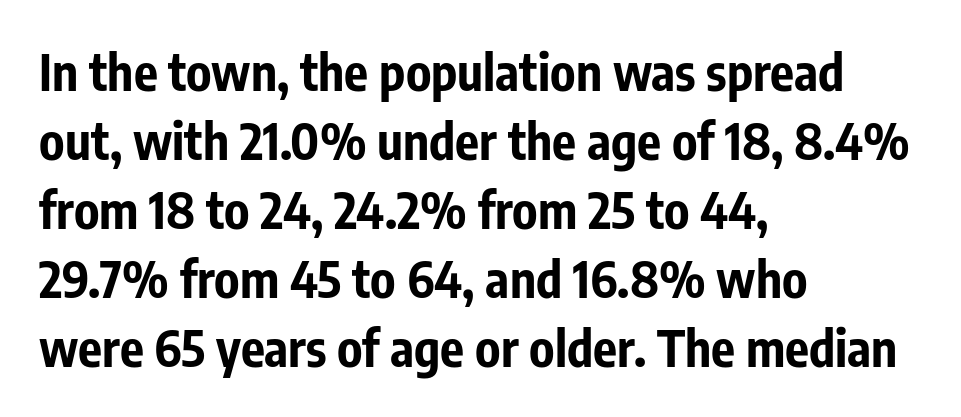
{"serif": "no", "italic": "no", "bold": "yes", "weight": "bold", "width": "condensed", "stroke_contrast": "low", "x_height": "medium", "monospaced": "no", "underline": "no", "align": "left", "line_spacing": "normal", "line_spacing_ratio": 1.38, "letter_spacing": "normal", "letter_spacing_em": 0.0, "glyph_px": 50}
